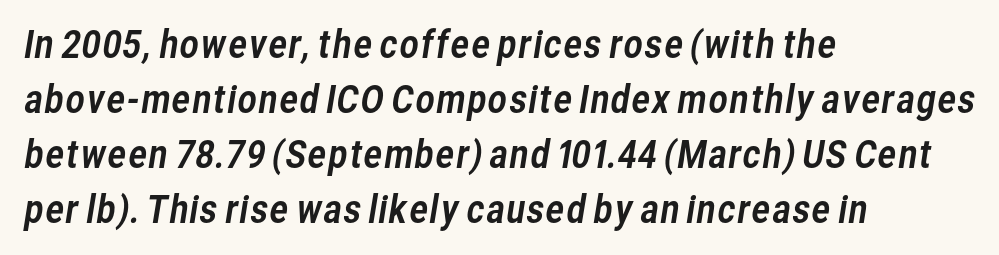
{"serif": "no", "width": "normal", "stroke_contrast": "low", "x_height": "medium", "monospaced": "no", "underline": "no", "align": "left", "line_spacing": "normal", "line_spacing_ratio": 1.49, "letter_spacing": "normal", "letter_spacing_em": 0.0, "glyph_px": 37}
